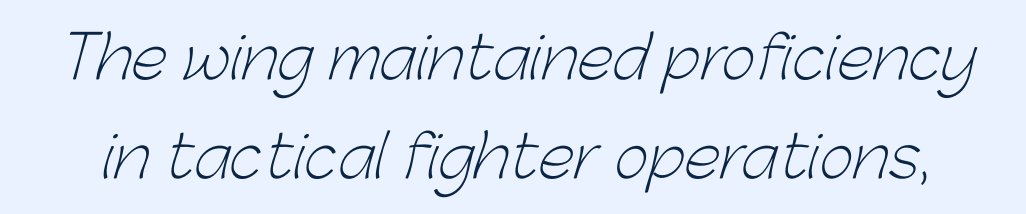
The image shows 59 px light sans-serif type; set normal line spacing (1.67x), normal letter spacing, not underlined; low stroke contrast and a medium x-height.
